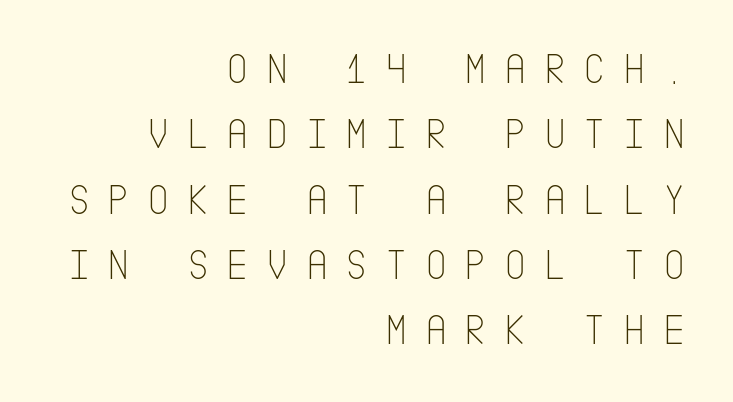
The space between consecutive lines is moderate. The face used here is rendered with a markedly widened letterfit. A clean baseline with only descenders dipping below it. If you drew a ruler down the right edge, every line would touch it.
